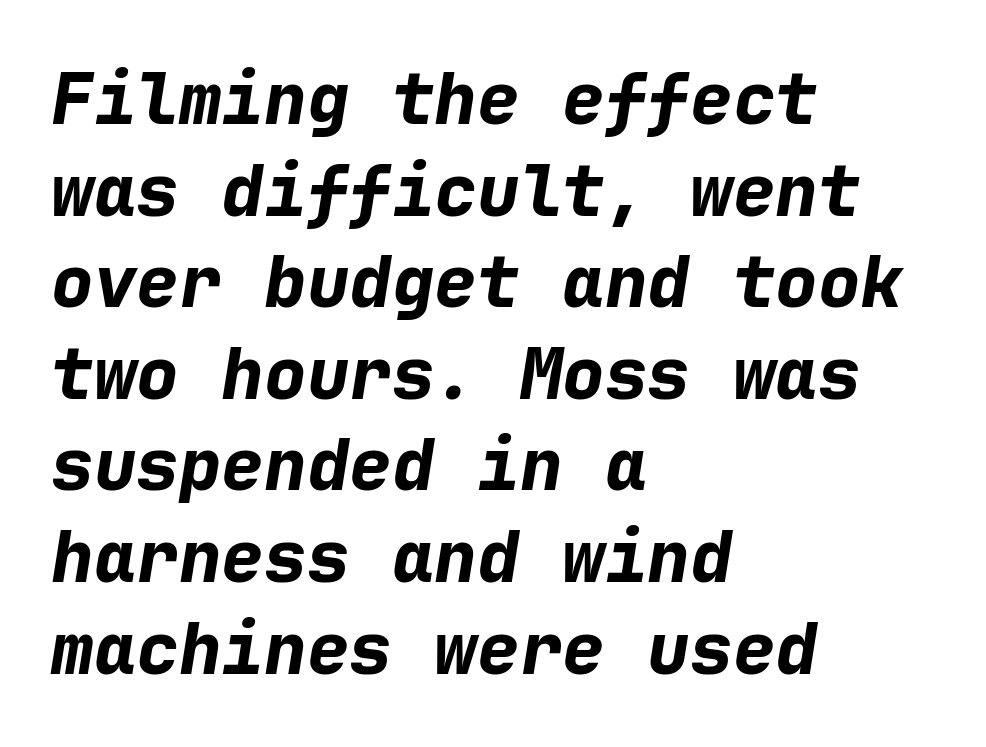
Q: Is the text bold? A: Yes.
Q: Is the text italic (slanted)? A: Yes, it leans right by about 9 degrees.
Q: Is the text underlined? A: No.
Q: How is the paragraph aligned? A: Left-aligned.
Q: Is the spacing between letters normal or unusually wide? A: Normal.
Q: Is the spacing between lines tight, normal or loose? A: Normal.
Q: Width (condensed, normal, or wide)? A: Normal.
Q: Stroke contrast? A: Low.
Q: x-height? A: Medium.
Q: Monospaced? A: Yes.
